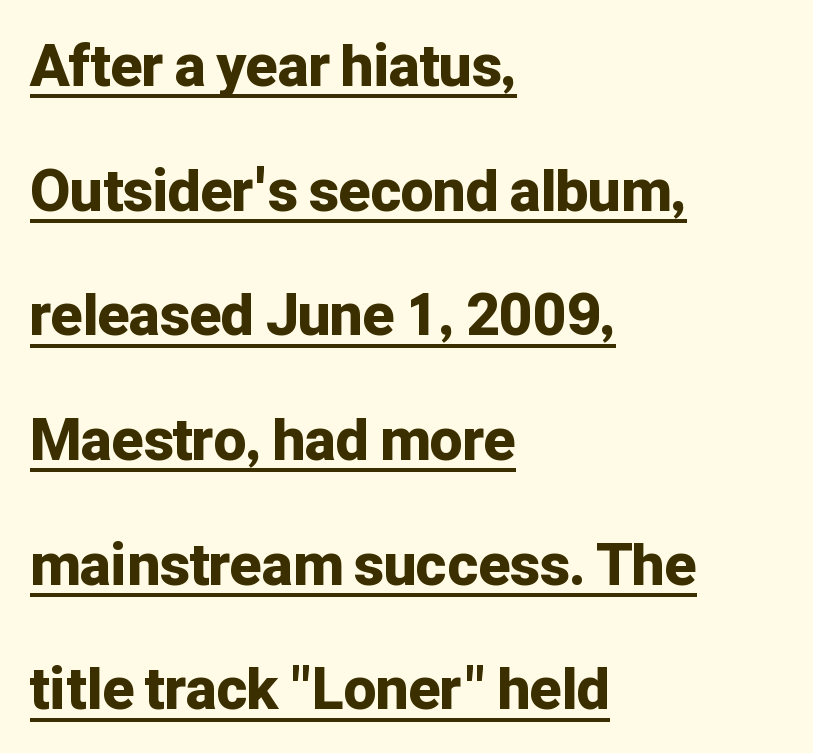
Posture: upright roman. Is there much room between lines? Yes — plenty of vertical air separates them. The rendering uses natural spacing where letterforms have individual widths. Every word sits above its own underline. The typesetter chose a ragged-right arrangement here.
